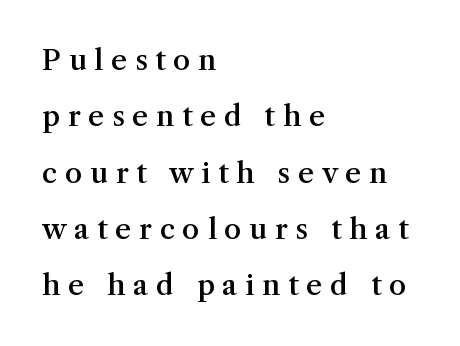
The image shows 28 px semibold serif type, upright; set left-aligned, loose line spacing (2.01x), unusually wide letter spacing (+0.28 em), not underlined; medium stroke contrast and a medium x-height.
